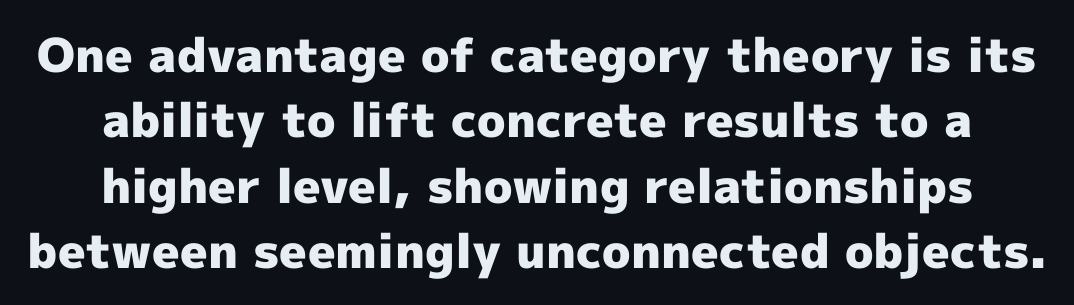
Q: Is the text bold? A: Yes.
Q: Is the text italic (slanted)? A: No, it is upright.
Q: Is the typeface a serif or a sans-serif typeface? A: Sans-serif.
Q: Is the text underlined? A: No.
Q: How is the paragraph aligned? A: Centered.
Q: Is the spacing between letters normal or unusually wide? A: Normal.
Q: Is the spacing between lines tight, normal or loose? A: Normal.
Q: Width (condensed, normal, or wide)? A: Normal.
Q: x-height? A: Medium.
Q: Monospaced? A: No.
